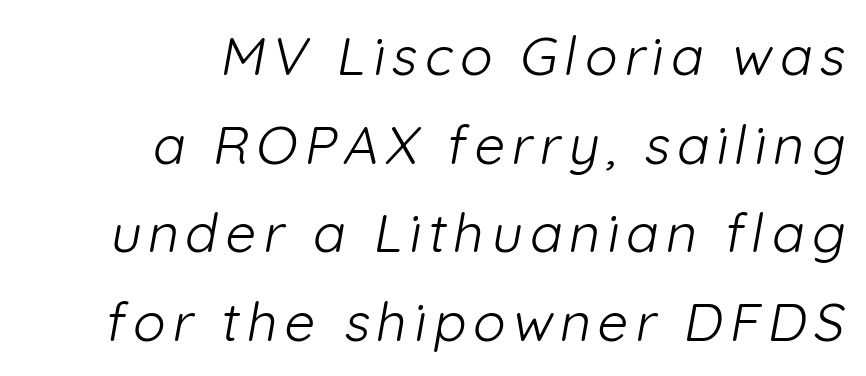
The image shows 54 px light sans-serif type; set right-aligned, normal line spacing (1.64x), not underlined; low stroke contrast and a medium x-height.
